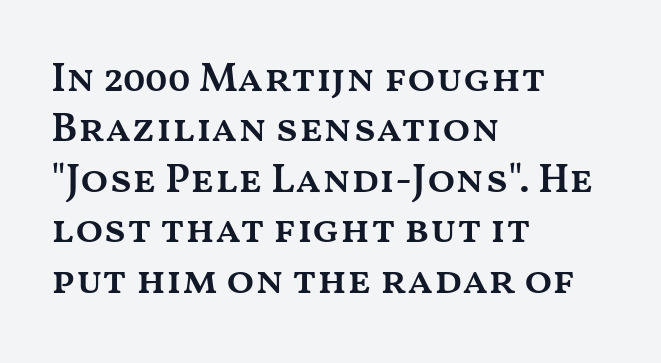
{"italic": "no", "bold": "semi", "weight": "semibold", "width": "wide", "stroke_contrast": "medium", "x_height": "medium", "monospaced": "no", "underline": "no", "align": "left", "line_spacing_ratio": 1.23, "letter_spacing": "normal", "letter_spacing_em": 0.0, "glyph_px": 41}
